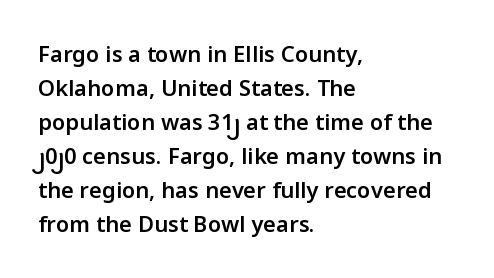
The image shows 22 px text type, upright; set left-aligned, normal line spacing (1.55x), normal letter spacing, not underlined.
